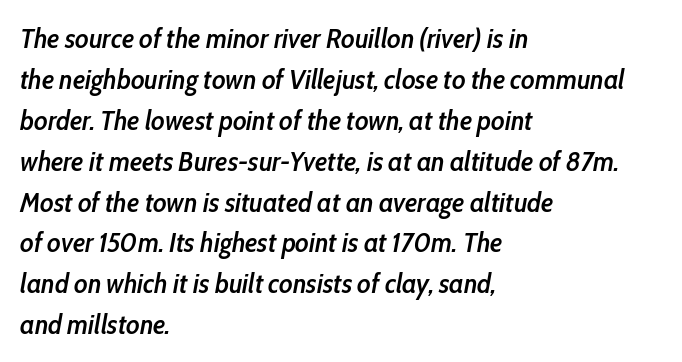
Q: Is the text bold? A: Semi-bold.
Q: Is the text italic (slanted)? A: Yes, it leans right by about 10 degrees.
Q: Is the text underlined? A: No.
Q: How is the paragraph aligned? A: Left-aligned.
Q: Is the spacing between letters normal or unusually wide? A: Normal.
Q: Is the spacing between lines tight, normal or loose? A: Normal.
Q: Width (condensed, normal, or wide)? A: Condensed.
Q: Stroke contrast? A: Low.
Q: x-height? A: Medium.
Q: Monospaced? A: No.
